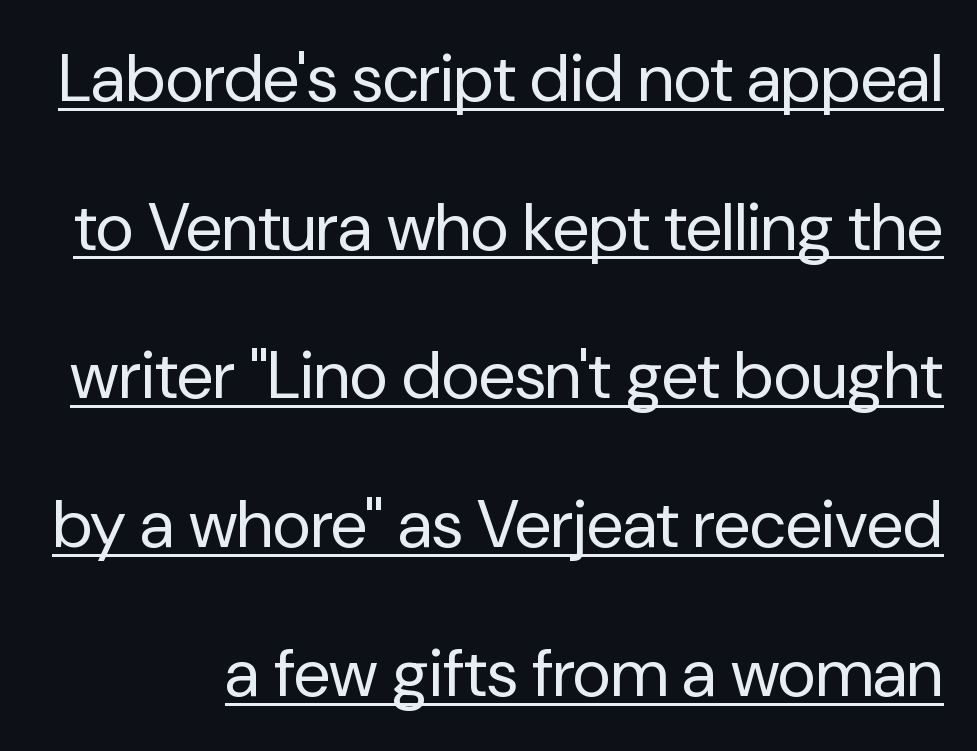
The image shows 67 px regular-weight sans-serif type, upright; set loose line spacing (2.22x), normal letter spacing, underlined; low stroke contrast and a medium x-height.
